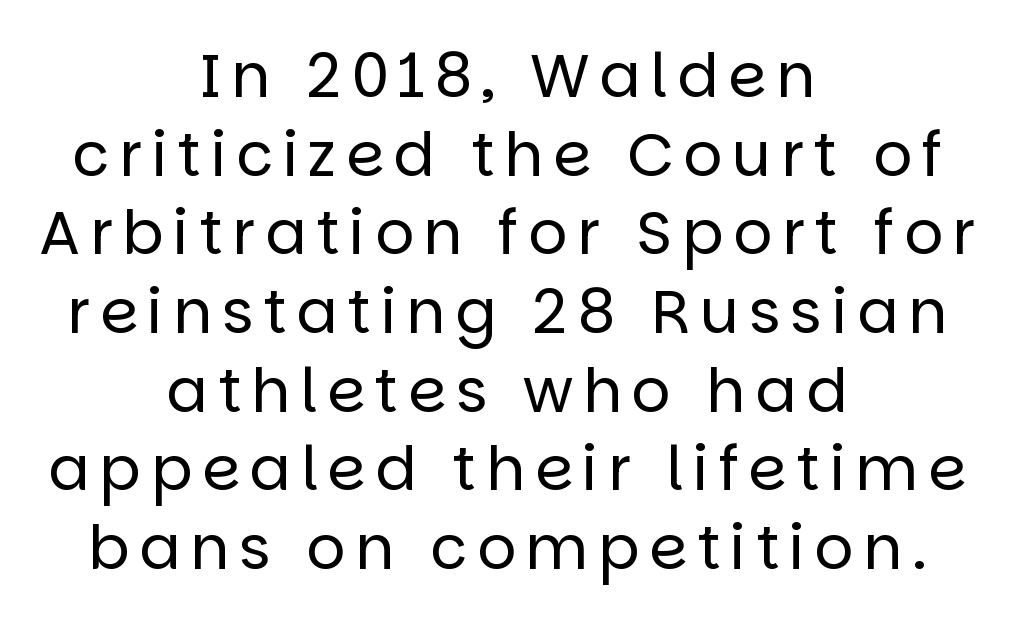
Q: Is the text bold? A: No.
Q: Is the text italic (slanted)? A: No, it is upright.
Q: Is the typeface a serif or a sans-serif typeface? A: Sans-serif.
Q: Is the text underlined? A: No.
Q: How is the paragraph aligned? A: Centered.
Q: Is the spacing between lines tight, normal or loose? A: Normal.
Q: Width (condensed, normal, or wide)? A: Normal.
Q: Stroke contrast? A: Low.
Q: x-height? A: Large.
Q: Monospaced? A: No.
